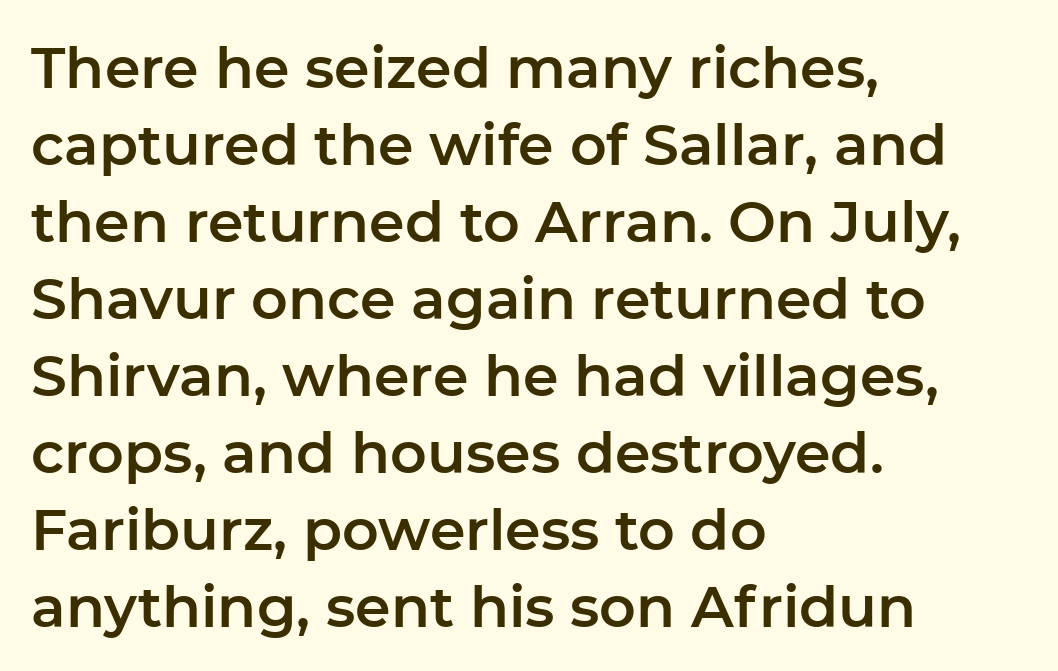
The image shows 57 px sans-serif type, upright; set left-aligned, normal line spacing (1.35x), normal letter spacing, not underlined; low stroke contrast and a medium x-height.
